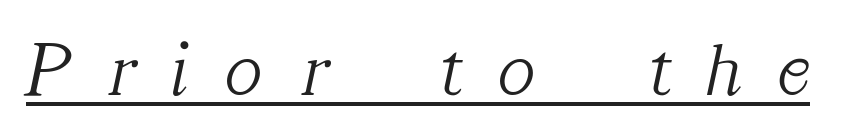
The image shows 77 px light serif type, italic (leaning right); set unusually wide letter spacing (+0.5 em), underlined; medium stroke contrast and a medium x-height.
